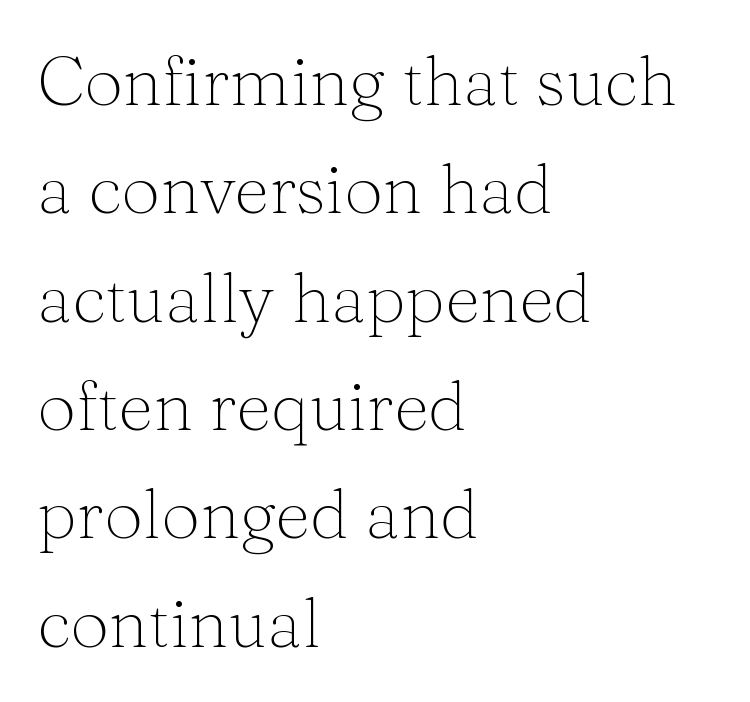
{"serif": "yes", "italic": "no", "bold": "no", "weight": "thin", "width": "normal", "stroke_contrast": "medium", "x_height": "medium", "monospaced": "no", "underline": "no", "align": "left", "line_spacing": "normal", "line_spacing_ratio": 1.57, "letter_spacing": "normal", "letter_spacing_em": 0.0, "glyph_px": 69}
